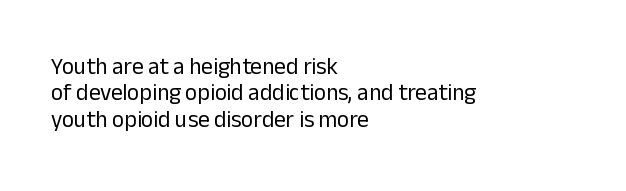
Q: Is the text bold? A: No.
Q: Is the text italic (slanted)? A: No, it is upright.
Q: Is the text underlined? A: No.
Q: How is the paragraph aligned? A: Left-aligned.
Q: Is the spacing between letters normal or unusually wide? A: Normal.
Q: Is the spacing between lines tight, normal or loose? A: Tight.
